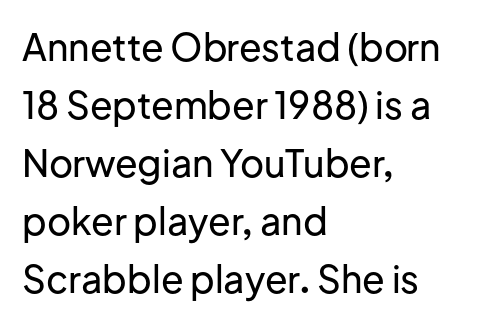
Students, observe: this is what conventionally led text looks like. Regarding serifs, this sample does without them. Each line starts at the same left margin while the right side varies. Just letters on the line, the space beneath them empty.
